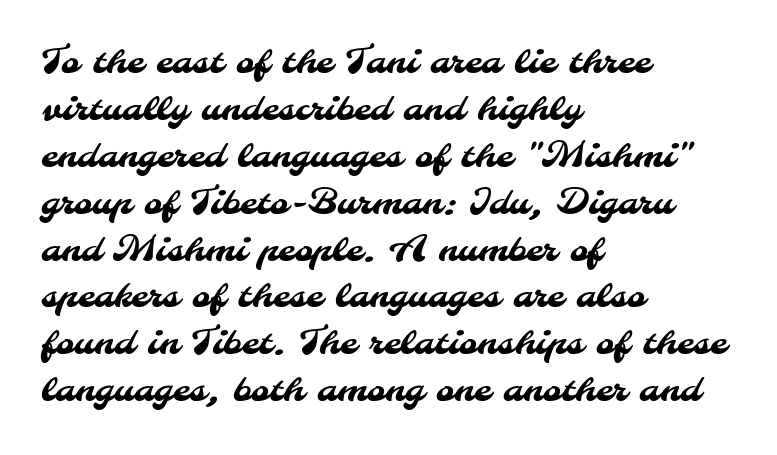
Q: Is the typeface a serif or a sans-serif typeface? A: Sans-serif.
Q: Is the text underlined? A: No.
Q: How is the paragraph aligned? A: Left-aligned.
Q: Is the spacing between letters normal or unusually wide? A: Normal.
Q: Is the spacing between lines tight, normal or loose? A: Normal.
Q: Width (condensed, normal, or wide)? A: Normal.
Q: Stroke contrast? A: Medium.
Q: x-height? A: Small.
Q: Monospaced? A: No.
